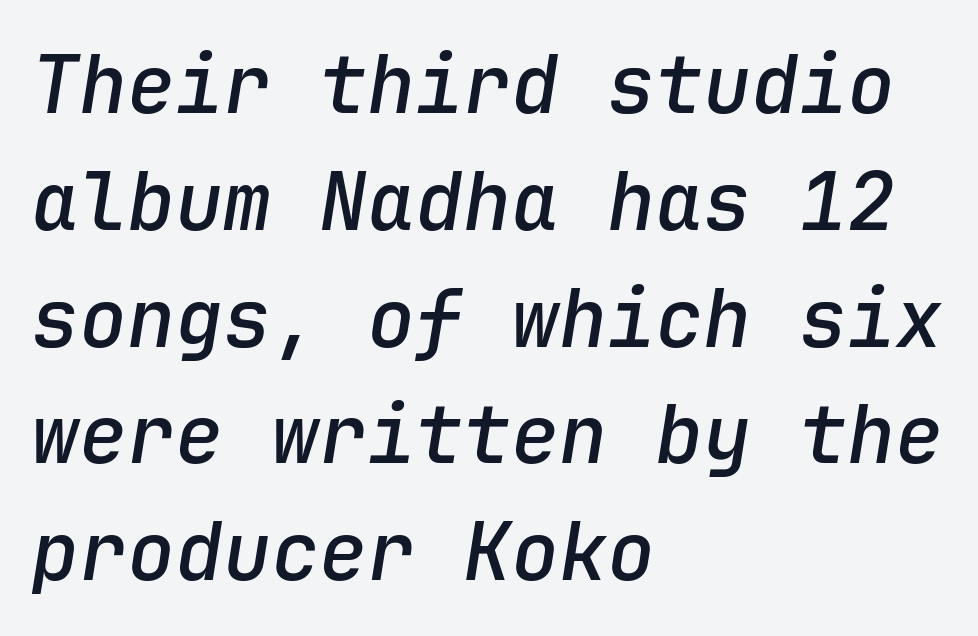
The image shows 80 px semibold type, italic (leaning right), monospaced; set left-aligned, normal line spacing (1.46x), normal letter spacing, not underlined; low stroke contrast and a medium x-height.
